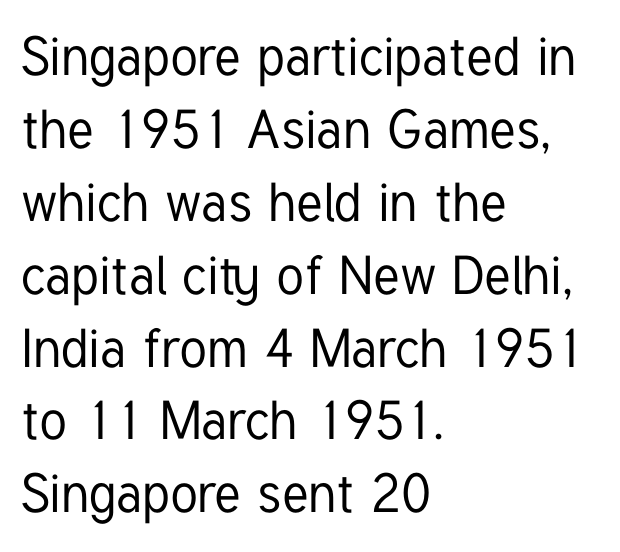
{"serif": "no", "italic": "no", "width": "condensed", "stroke_contrast": "low", "x_height": "medium", "monospaced": "no", "underline": "no", "align": "left", "line_spacing": "normal", "line_spacing_ratio": 1.35, "letter_spacing": "normal", "letter_spacing_em": 0.0, "glyph_px": 54}
